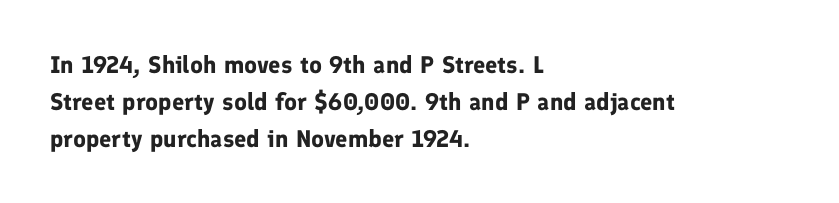
The image shows 24 px bold type, upright; set left-aligned, normal line spacing (1.54x), normal letter spacing, not underlined.
